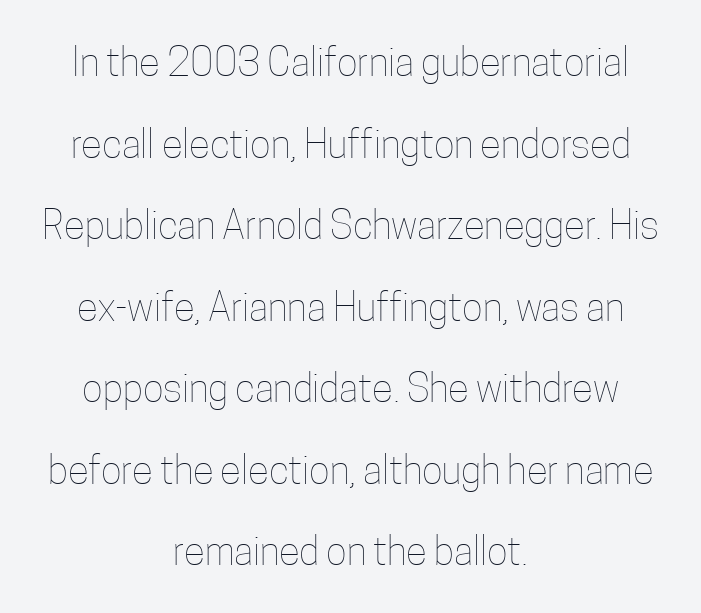
Q: Is the text bold? A: No.
Q: Is the text italic (slanted)? A: No, it is upright.
Q: Is the text underlined? A: No.
Q: How is the paragraph aligned? A: Centered.
Q: Is the spacing between letters normal or unusually wide? A: Normal.
Q: Is the spacing between lines tight, normal or loose? A: Loose.
Q: Width (condensed, normal, or wide)? A: Condensed.
Q: Stroke contrast? A: Low.
Q: x-height? A: Medium.
Q: Monospaced? A: No.
